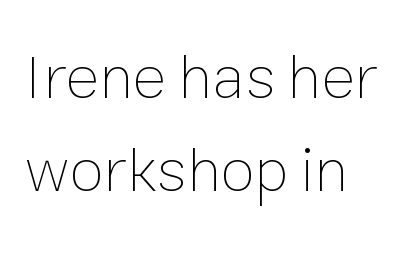
The image shows 63 px thin type, upright; set left-aligned, normal line spacing (1.48x), normal letter spacing, not underlined; low stroke contrast and a medium x-height.
